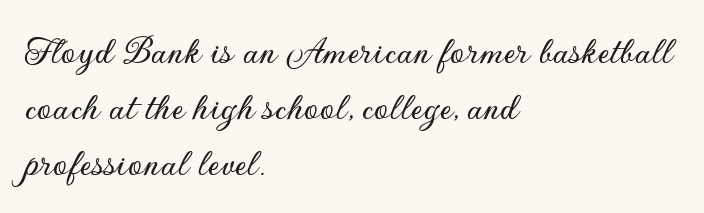
{"serif": "no", "width": "normal", "stroke_contrast": "low", "x_height": "small", "monospaced": "no", "underline": "no", "align": "left", "line_spacing": "normal", "line_spacing_ratio": 1.36, "letter_spacing": "normal", "letter_spacing_em": 0.0, "glyph_px": 41}
